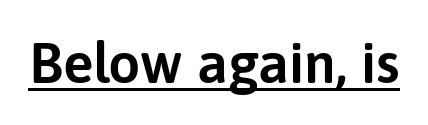
Look at the bottom of the vertical strokes: they stop flat, with no serifs. Spacing verdict: proportional, widths tailored to each character. Nope, not italic — everything's standing straight. The typesetter has applied underlining to the passage shown. In terms of letterspacing, this is plain default setting.
